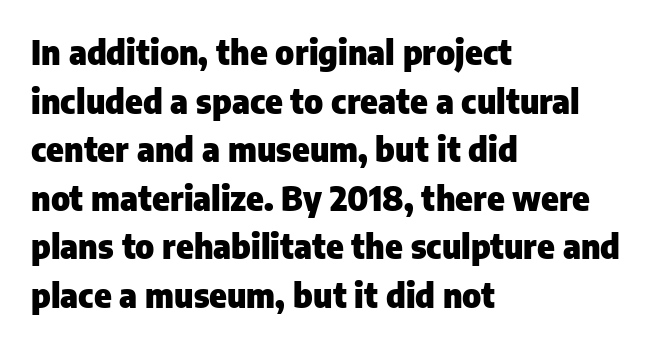
Q: Is the text bold? A: Yes.
Q: Is the text italic (slanted)? A: No, it is upright.
Q: Is the typeface a serif or a sans-serif typeface? A: Sans-serif.
Q: Is the text underlined? A: No.
Q: How is the paragraph aligned? A: Left-aligned.
Q: Is the spacing between letters normal or unusually wide? A: Normal.
Q: Is the spacing between lines tight, normal or loose? A: Normal.
Q: Width (condensed, normal, or wide)? A: Normal.
Q: Stroke contrast? A: Low.
Q: x-height? A: Medium.
Q: Monospaced? A: No.
